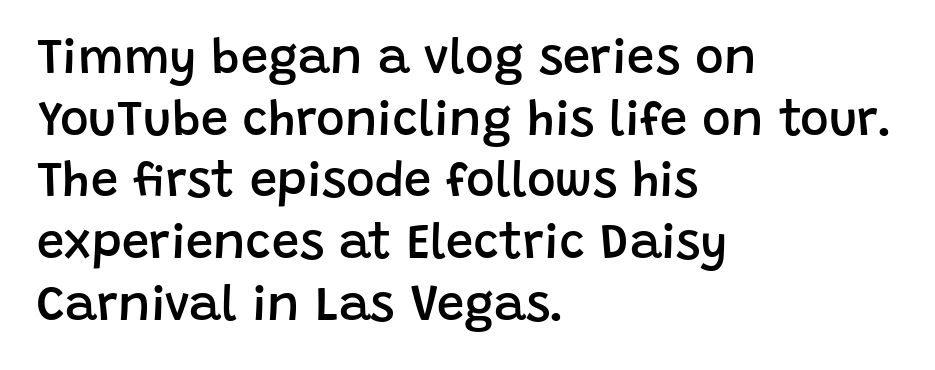
{"serif": "no", "italic": "no", "bold": "semi", "weight": "semibold", "width": "normal", "stroke_contrast": "low", "x_height": "large", "monospaced": "no", "underline": "no", "align": "left", "line_spacing": "normal", "line_spacing_ratio": 1.26, "letter_spacing": "normal", "letter_spacing_em": 0.0, "glyph_px": 49}
